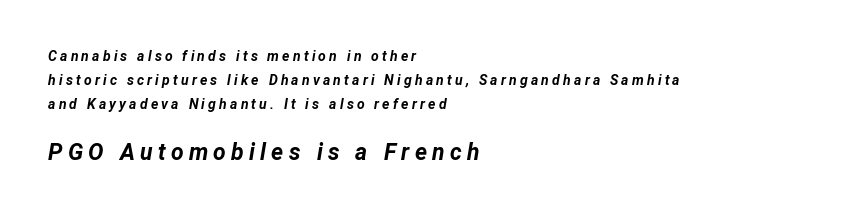
{"italic": "yes", "lean": "right", "slant_degrees": 12, "bold": "yes", "underline": "no", "align": "left", "line_spacing_ratio": 1.71, "letter_spacing": "wide", "letter_spacing_em": 0.23, "larger_block": "second", "size_ratio": 1.64, "glyph_px": 23}
